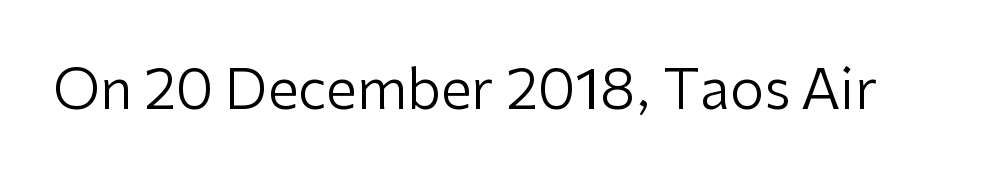
Q: Is the text bold? A: No.
Q: Is the text italic (slanted)? A: No, it is upright.
Q: Is the typeface a serif or a sans-serif typeface? A: Sans-serif.
Q: Is the text underlined? A: No.
Q: Is the spacing between letters normal or unusually wide? A: Normal.
Q: Width (condensed, normal, or wide)? A: Normal.
Q: Stroke contrast? A: Low.
Q: x-height? A: Medium.
Q: Monospaced? A: No.
